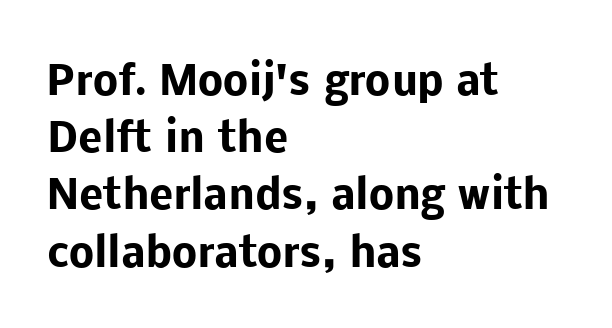
Q: Is the text bold? A: Yes.
Q: Is the text italic (slanted)? A: No, it is upright.
Q: Is the typeface a serif or a sans-serif typeface? A: Sans-serif.
Q: Is the text underlined? A: No.
Q: How is the paragraph aligned? A: Left-aligned.
Q: Is the spacing between letters normal or unusually wide? A: Normal.
Q: Is the spacing between lines tight, normal or loose? A: Normal.
Q: Width (condensed, normal, or wide)? A: Normal.
Q: Stroke contrast? A: Low.
Q: x-height? A: Medium.
Q: Monospaced? A: No.
